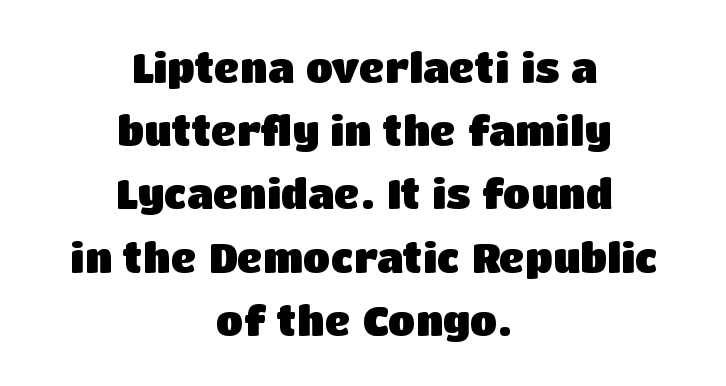
Q: Is the text bold? A: Yes.
Q: Is the text italic (slanted)? A: No, it is upright.
Q: Is the typeface a serif or a sans-serif typeface? A: Sans-serif.
Q: Is the text underlined? A: No.
Q: How is the paragraph aligned? A: Centered.
Q: Is the spacing between letters normal or unusually wide? A: Normal.
Q: Is the spacing between lines tight, normal or loose? A: Normal.
Q: Width (condensed, normal, or wide)? A: Normal.
Q: Stroke contrast? A: Low.
Q: x-height? A: Large.
Q: Monospaced? A: No.
